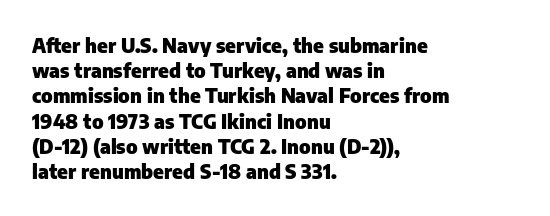
{"italic": "no", "bold": "yes", "underline": "no", "align": "left", "line_spacing": "normal", "line_spacing_ratio": 1.26, "letter_spacing": "normal", "letter_spacing_em": 0.0, "glyph_px": 20}
